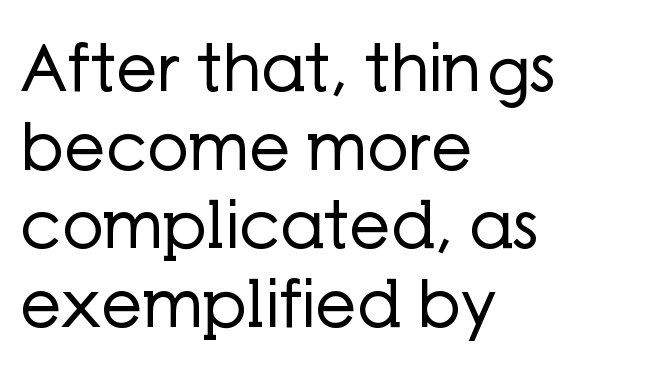
Q: Is the text bold? A: No.
Q: Is the text italic (slanted)? A: No, it is upright.
Q: Is the typeface a serif or a sans-serif typeface? A: Sans-serif.
Q: Is the text underlined? A: No.
Q: How is the paragraph aligned? A: Left-aligned.
Q: Is the spacing between letters normal or unusually wide? A: Normal.
Q: Width (condensed, normal, or wide)? A: Normal.
Q: Stroke contrast? A: Low.
Q: x-height? A: Medium.
Q: Monospaced? A: No.
